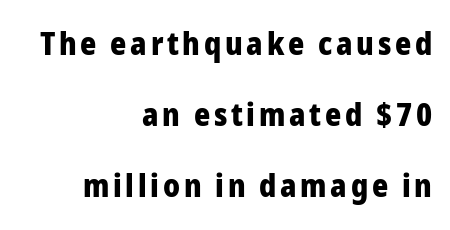
Q: Is the text bold? A: Yes.
Q: Is the text italic (slanted)? A: No, it is upright.
Q: Is the typeface a serif or a sans-serif typeface? A: Sans-serif.
Q: Is the text underlined? A: No.
Q: How is the paragraph aligned? A: Right-aligned.
Q: Is the spacing between lines tight, normal or loose? A: Loose.
Q: Width (condensed, normal, or wide)? A: Normal.
Q: Stroke contrast? A: Low.
Q: x-height? A: Medium.
Q: Monospaced? A: No.
